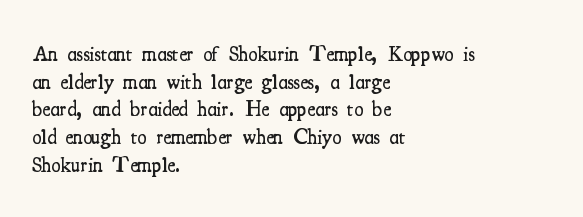
The image shows 21 px text type, upright; set left-aligned, normal line spacing (1.32x), normal letter spacing, not underlined.
